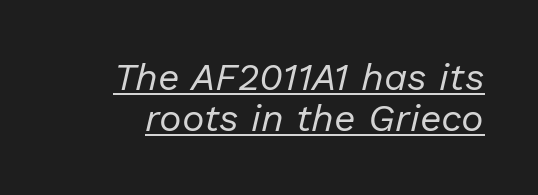
{"italic": "yes", "lean": "right", "slant_degrees": 13, "bold": "no", "weight": "regular", "width": "normal", "stroke_contrast": "low", "x_height": "medium", "monospaced": "no", "underline": "yes", "line_spacing": "tight", "line_spacing_ratio": 1.07, "letter_spacing": "normal", "letter_spacing_em": 0.0, "glyph_px": 38}
